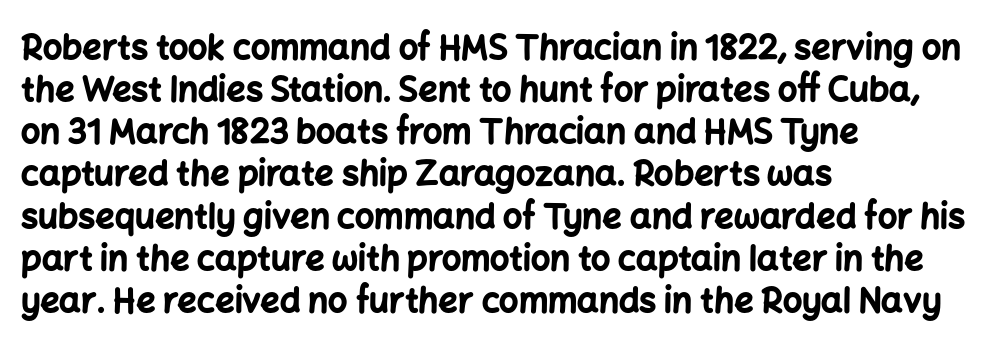
The passage is arranged the way most books set body copy — flush left. Inter-character spacing is left at the font's built-in metrics. Thick stems and heavy bowls — unmistakably bold. Are there feet on the stems? There aren't — it's a sans. Looks like regular typesetting: each glyph gets only the width it needs. Descenders are the only things crossing below the line.
